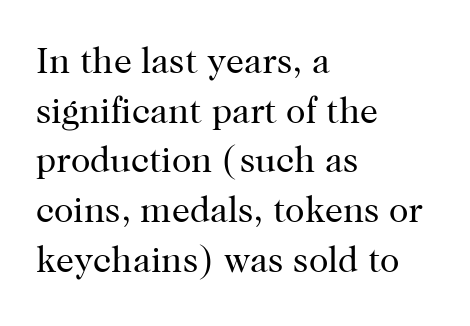
{"serif": "yes", "italic": "no", "bold": "no", "weight": "regular", "width": "normal", "stroke_contrast": "high", "x_height": "medium", "monospaced": "no", "underline": "no", "align": "left", "line_spacing": "normal", "line_spacing_ratio": 1.38, "letter_spacing": "normal", "letter_spacing_em": 0.0, "glyph_px": 36}
